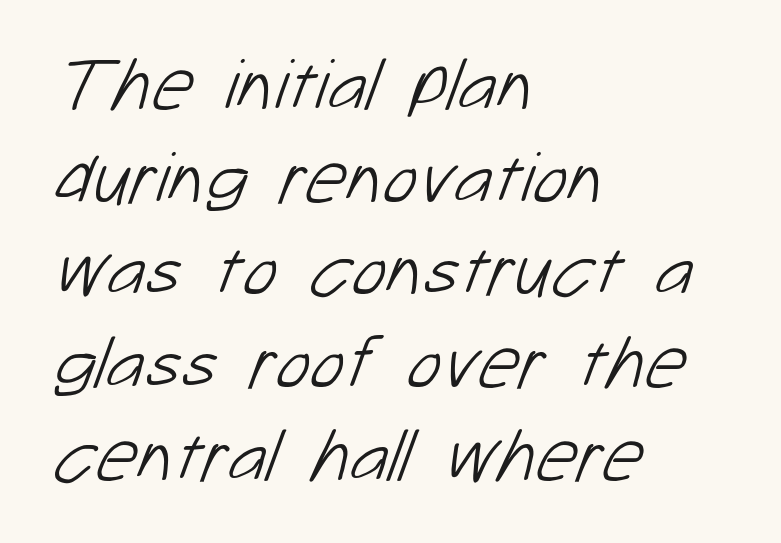
The image shows 73 px light sans-serif type; set left-aligned, normal line spacing (1.27x), normal letter spacing, not underlined; low stroke contrast and a medium x-height.
